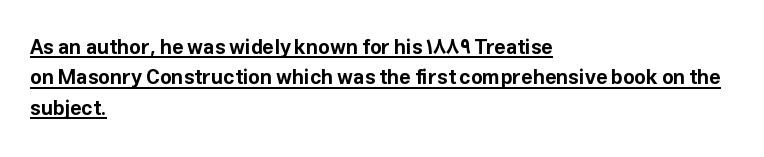
The lines are quadded left. The line-height multiplier appears to be the usual default. Every stem runs plumb, perpendicular to the baseline. The passage shown has conventional tracking throughout.
